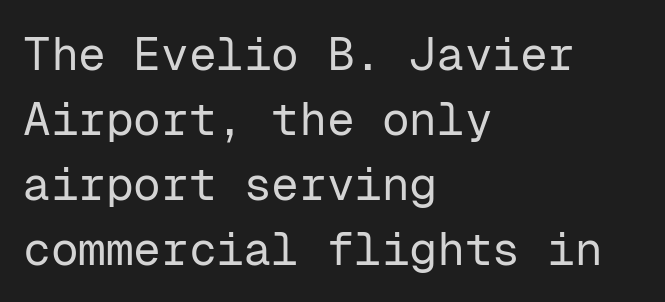
The image shows 46 px regular-weight sans-serif type, upright, monospaced; set left-aligned, normal line spacing (1.41x), normal letter spacing, not underlined; low stroke contrast and a medium x-height.
